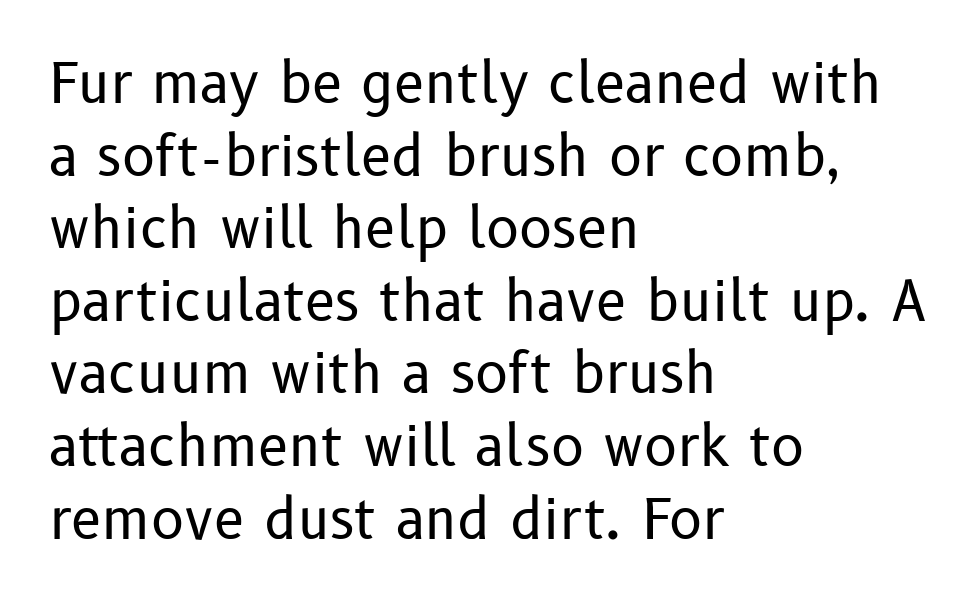
This sample has the flowing, uneven cadence of proportional lettering. The letterforms sit shoulder to shoulder at normal distance. Every row of glyphs begins at an identical x-position on the left. Horizontal bands of white between lines are of average thickness. The type family on display is of the sans-serif kind. Think standard paragraph weight, or any step lighter than that.
